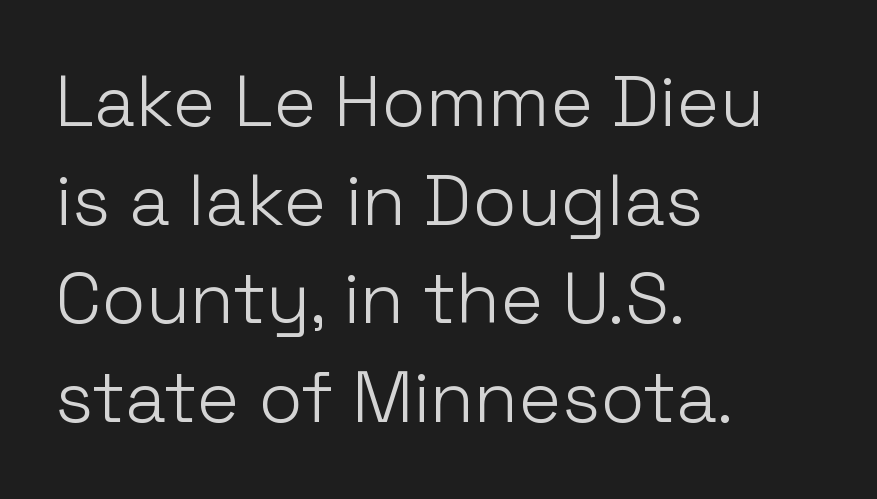
Just letters on the line, the space beneath them empty. This is not heavy type; no bold has been used. Note the varied advance widths — an 'i' is clearly narrower than an 'm'. Nothing unusual about the tracking: characters are spaced as the font intends.
